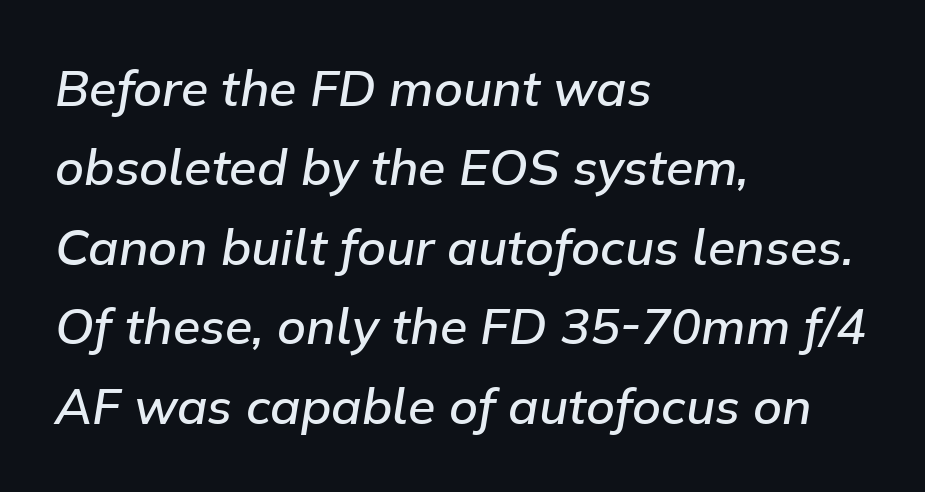
I'd describe the lettering as semibold — firm but not a full bold. This sample has the flowing, uneven cadence of proportional lettering. Nothing unusual about the tracking: characters are spaced as the font intends. Leading: standard. Notice how the passage keeps a crisp vertical edge on the left only.
